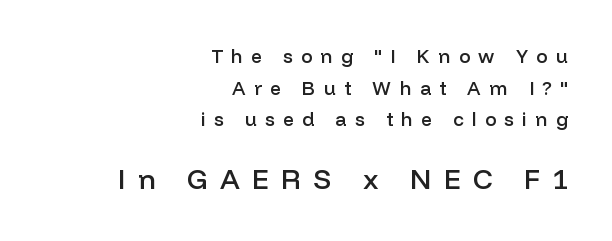
{"serif": "no", "italic": "no", "bold": "semi", "weight": "semibold", "width": "normal", "stroke_contrast": "low", "x_height": "medium", "monospaced": "no", "underline": "no", "align": "right", "line_spacing": "normal", "line_spacing_ratio": 1.66, "letter_spacing": "wide", "letter_spacing_em": 0.44, "larger_block": "second", "size_ratio": 1.47, "glyph_px": 28}
